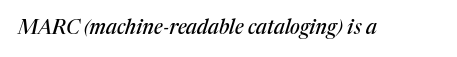
Descender tails drop into unmarked territory. The gaps between neighbouring characters are ordinary and unremarkable. Italic? Definitely — the glyphs are oblique.
